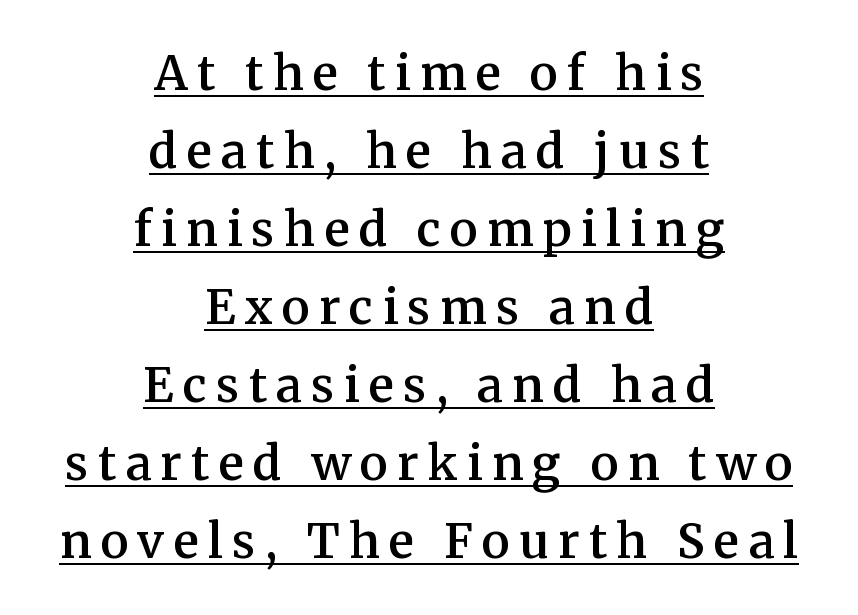
The image shows 47 px semibold serif type, upright; set centered, normal line spacing (1.66x), unusually wide letter spacing (+0.2 em), underlined; medium stroke contrast and a medium x-height.
